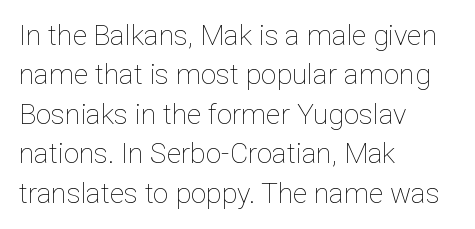
{"italic": "no", "bold": "no", "weight": "thin", "width": "normal", "stroke_contrast": "low", "x_height": "medium", "monospaced": "no", "underline": "no", "align": "left", "line_spacing": "normal", "line_spacing_ratio": 1.41, "letter_spacing": "normal", "letter_spacing_em": 0.0, "glyph_px": 28}
